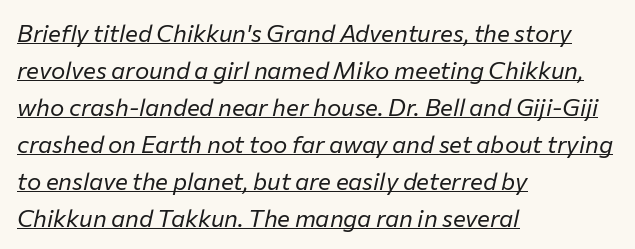
{"italic": "yes", "lean": "right", "slant_degrees": 12, "bold": "no", "underline": "yes", "align": "left", "line_spacing": "normal", "line_spacing_ratio": 1.54, "letter_spacing": "normal", "letter_spacing_em": 0.0, "glyph_px": 24}
